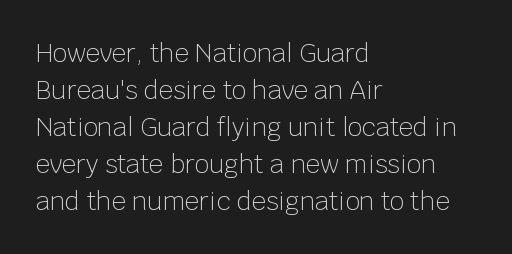
Q: Is the text bold? A: No.
Q: Is the text italic (slanted)? A: No, it is upright.
Q: Is the text underlined? A: No.
Q: How is the paragraph aligned? A: Left-aligned.
Q: Is the spacing between letters normal or unusually wide? A: Normal.
Q: Is the spacing between lines tight, normal or loose? A: Normal.
